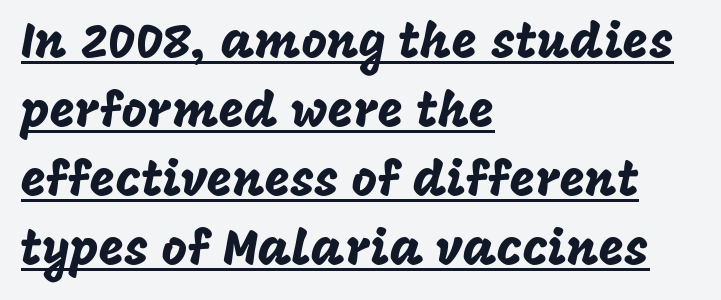
{"serif": "no", "width": "normal", "stroke_contrast": "low", "x_height": "large", "monospaced": "no", "underline": "yes", "align": "left", "line_spacing": "normal", "line_spacing_ratio": 1.41, "letter_spacing": "normal", "letter_spacing_em": 0.0, "glyph_px": 49}
